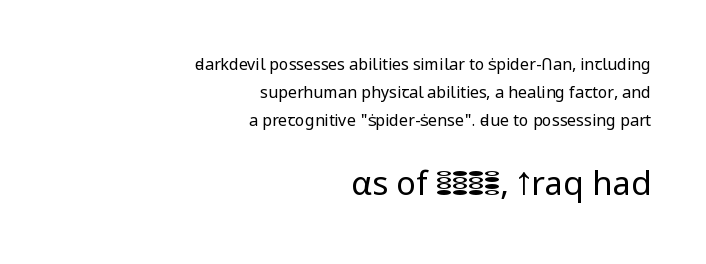
{"serif": "no", "italic": "no", "bold": "no", "weight": "regular", "width": "normal", "stroke_contrast": "low", "x_height": "medium", "monospaced": "no", "underline": "no", "align": "right", "line_spacing_ratio": 1.74, "letter_spacing": "normal", "letter_spacing_em": 0.0, "larger_block": "second", "size_ratio": 2.06, "glyph_px": 33}
